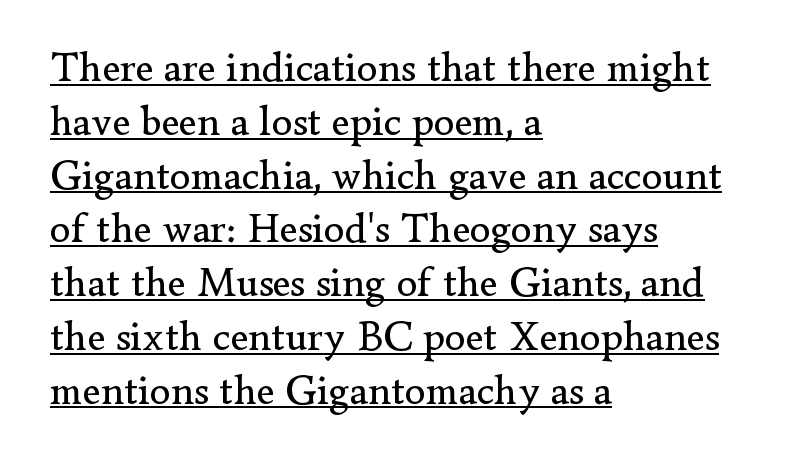
{"serif": "yes", "italic": "no", "bold": "no", "weight": "regular", "width": "normal", "stroke_contrast": "low", "x_height": "small", "monospaced": "no", "underline": "yes", "align": "left", "line_spacing": "normal", "line_spacing_ratio": 1.28, "letter_spacing": "normal", "letter_spacing_em": 0.0, "glyph_px": 42}
